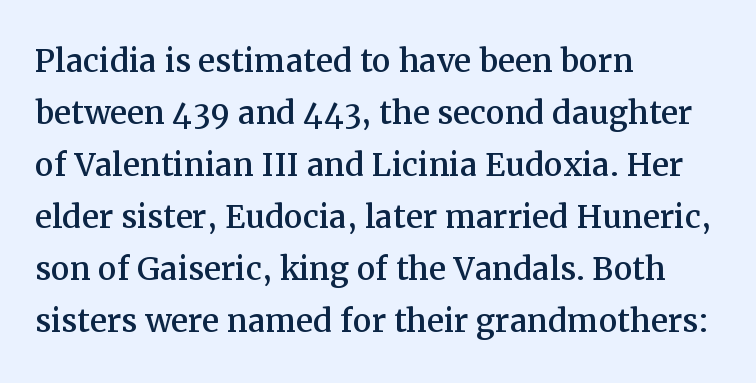
I'd call this a serif setting — the letters wear small feet. Characters follow at the spacing the type designer built in. Words float on clear page, feet unadorned. Quick note: not italic, upright. The passage is arranged the way most books set body copy — flush left. Think of a printed novel: that variable character pitch is what you see here.
